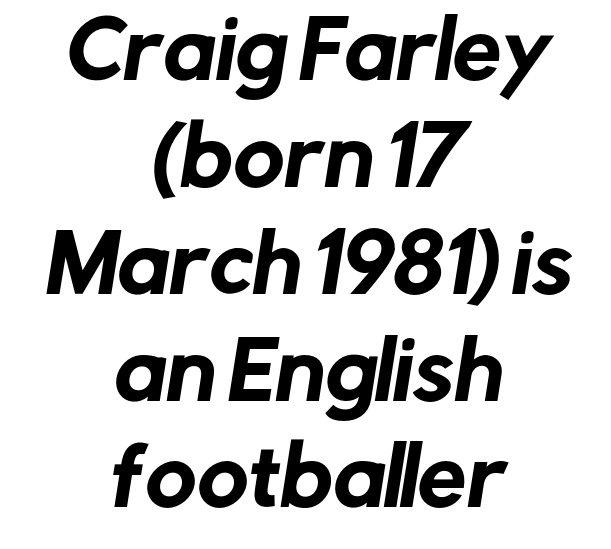
The image shows 78 px sans-serif type; set centered, normal line spacing (1.37x), normal letter spacing, not underlined; low stroke contrast and a medium x-height.
